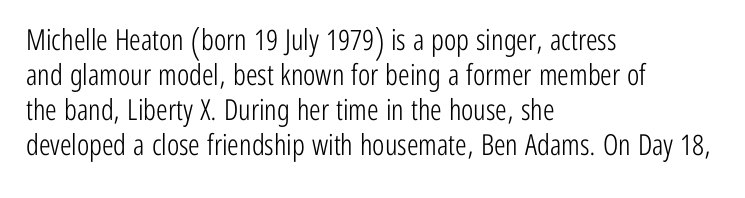
Style check: upright. Standard letterfit; no display-style spreading of the glyphs. Regarding serifs, this sample does without them. The weight would be labelled regular, book, light, or lighter still.
